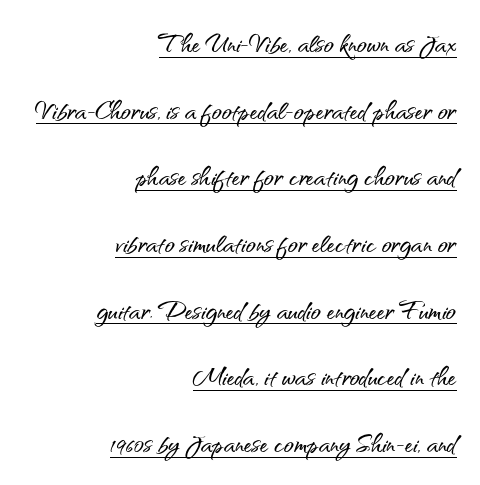
{"serif": "no", "width": "normal", "stroke_contrast": "medium", "x_height": "small", "monospaced": "no", "underline": "yes", "align": "right", "line_spacing": "loose", "line_spacing_ratio": 2.02, "letter_spacing": "normal", "letter_spacing_em": 0.0, "glyph_px": 33}
